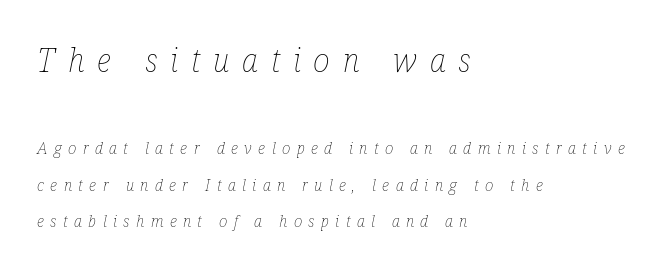
The image shows 32 px thin, condensed type, italic (leaning right); set left-aligned, loose line spacing (2.29x), unusually wide letter spacing (+0.4 em), not underlined; the first (top) block is 2.0x larger; low stroke contrast and a medium x-height.
